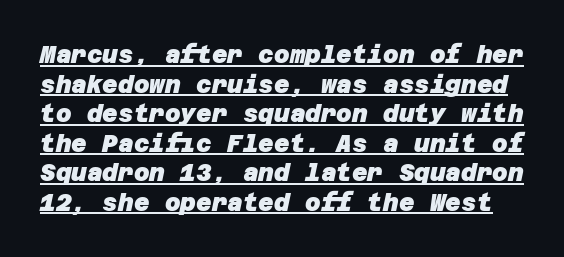
Each word holds together tightly as a unit, with standard inter-letter gaps. A full-strength bold gives these letters their thick strokes. A continuous stroke trails under the words, as in a hyperlink.
